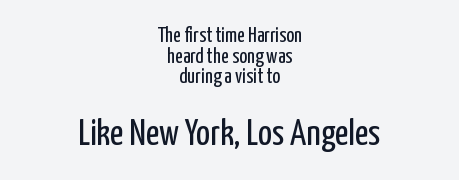
The image shows 37 px regular-weight, condensed sans-serif type, upright; set centered, tight line spacing (0.98x), normal letter spacing, not underlined; the second (bottom) block is 1.76x larger; low stroke contrast and a medium x-height.
